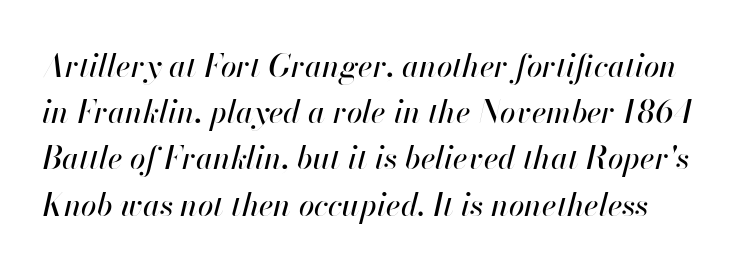
The image shows 31 px text type, italic (leaning right); set normal line spacing (1.49x), normal letter spacing, not underlined; high stroke contrast and a small x-height.
